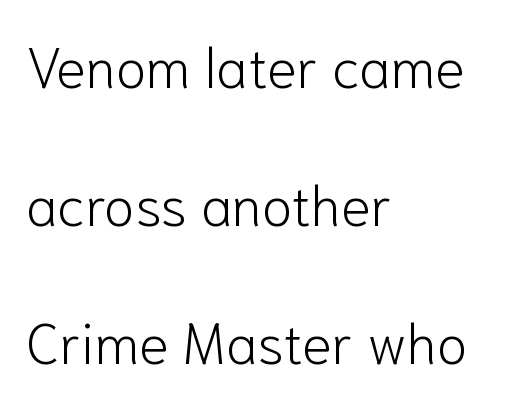
The image shows 56 px light sans-serif type, upright; set left-aligned, loose line spacing (2.46x), normal letter spacing, not underlined; low stroke contrast and a medium x-height.
